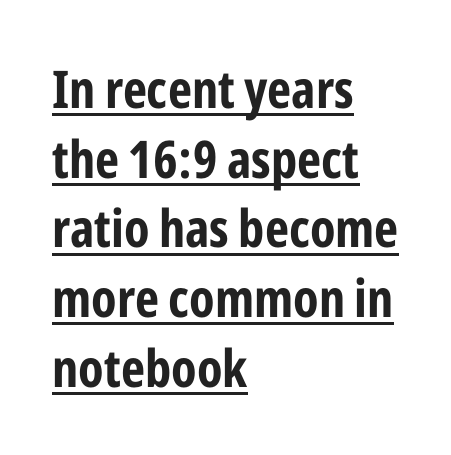
A baseline rule has been typeset under these characters. The letters advance in unequal steps, a hallmark of proportional type. What stands out about the letter spacing? Nothing — it is the standard amount. This is the regular roman posture of the typeface. The lines in this sample share a left origin and differ only in where they stop.
